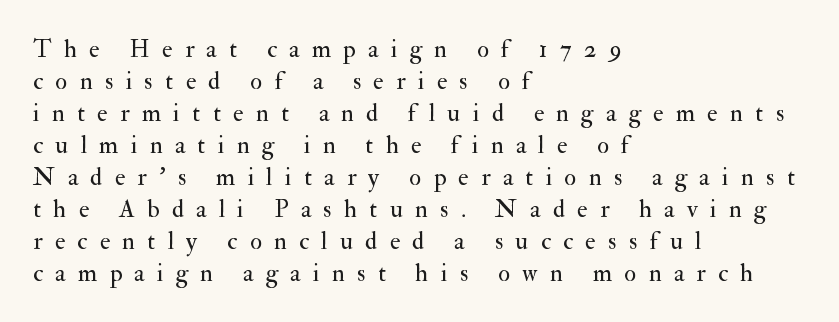
The image shows 25 px text type, upright; set left-aligned, normal line spacing (1.28x), unusually wide letter spacing (+0.49 em), not underlined.
